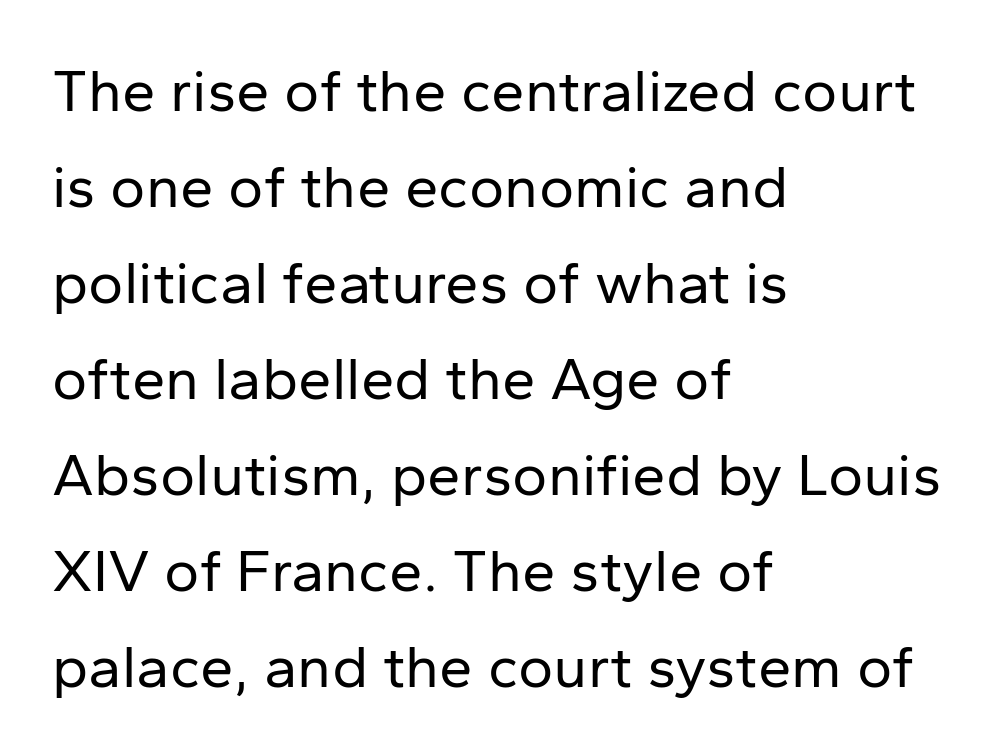
Posture: upright roman. Nobody touched the tracking dial on this one. Clear beneath every line of the passage. Weight class: somewhere from thin through regular. The glyphs in this specimen are sans serif. Normally led — the rows are evenly, conventionally spaced.
